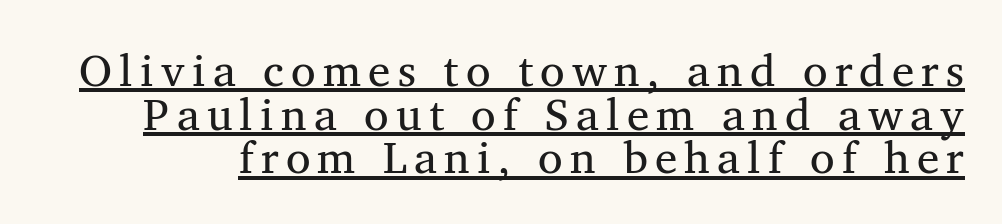
{"serif": "yes", "width": "normal", "stroke_contrast": "medium", "x_height": "medium", "monospaced": "no", "underline": "yes", "line_spacing": "tight", "line_spacing_ratio": 0.97, "glyph_px": 45}
